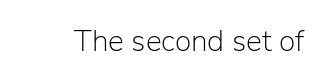
{"serif": "no", "italic": "no", "bold": "no", "weight": "light", "width": "normal", "stroke_contrast": "low", "x_height": "medium", "monospaced": "no", "underline": "no", "letter_spacing": "normal", "letter_spacing_em": 0.0, "glyph_px": 30}
